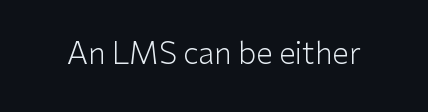
You can tell it's not italic because the verticals are truly vertical. Descender tails drop into unmarked territory. This is sans-serif lettering, the kind often seen on screens and signage. The passage shown is typed in a proportional face where columns would drift. Bold? No — there's no thickening of the strokes.
